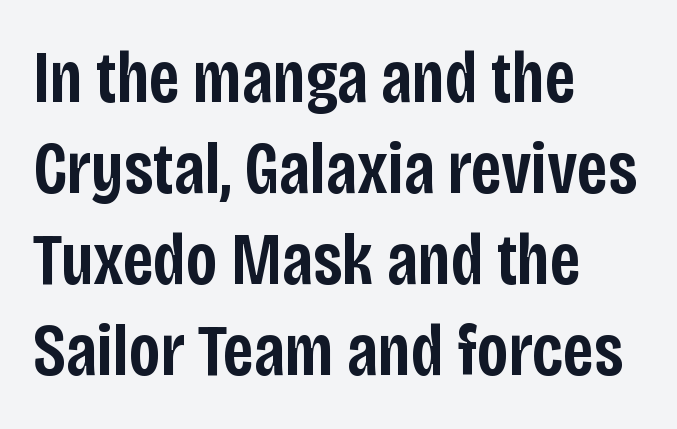
Looks like regular typesetting: each glyph gets only the width it needs. Every stem runs plumb, perpendicular to the baseline. The letters carry no serifs — their stems end cleanly without finishing strokes. You could call the tracking neutral — neither tight nor loose. Caption: multi-line text, flush left, ragged right. Descenders are the only things crossing below the line.
